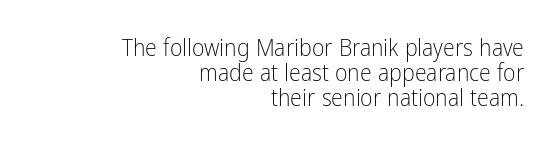
{"italic": "no", "bold": "no", "underline": "no", "align": "right", "line_spacing": "tight", "line_spacing_ratio": 1.04, "letter_spacing": "normal", "letter_spacing_em": 0.0, "glyph_px": 24}
